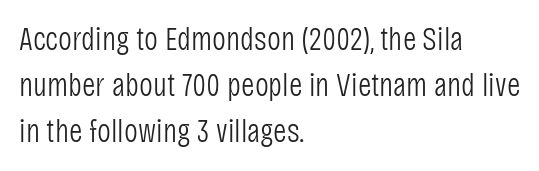
Q: Is the text bold? A: No.
Q: Is the text italic (slanted)? A: No, it is upright.
Q: Is the typeface a serif or a sans-serif typeface? A: Sans-serif.
Q: Is the text underlined? A: No.
Q: How is the paragraph aligned? A: Left-aligned.
Q: Is the spacing between letters normal or unusually wide? A: Normal.
Q: Is the spacing between lines tight, normal or loose? A: Normal.
Q: Width (condensed, normal, or wide)? A: Condensed.
Q: Stroke contrast? A: Low.
Q: x-height? A: Large.
Q: Monospaced? A: No.
